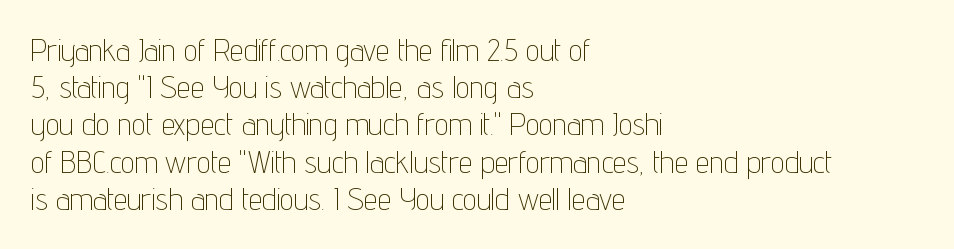
Honestly, the letter spacing is just normal — you wouldn't notice it. The lettering stays uniformly vertical, giving the passage a roman look. The text block is weighted toward the left margin, trailing off unevenly rightward. The face used here is proportionally spaced, like ordinary book or web type. Weight: regular or lighter.
